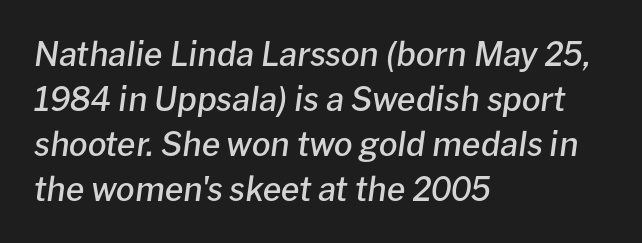
Honestly, the row spacing looks completely unremarkable. The rendering uses natural spacing where letterforms have individual widths. Students, this is semibold: more ink than regular, less than bold. In terms of posture, this sample is oblique. The lines in this sample share a left origin and differ only in where they stop. The zone under the glyphs is completely vacant.
